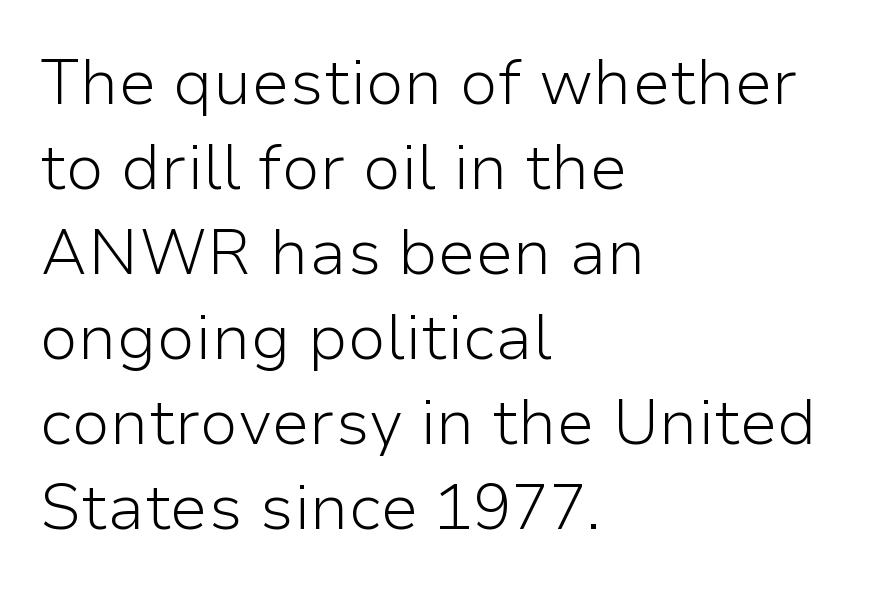
Descenders are the only things crossing below the line. Interline gaps are of average width in this sample. If you drew a ruler down the left edge, every line would touch it. The font family rendered here belongs to the sans-serif group.
